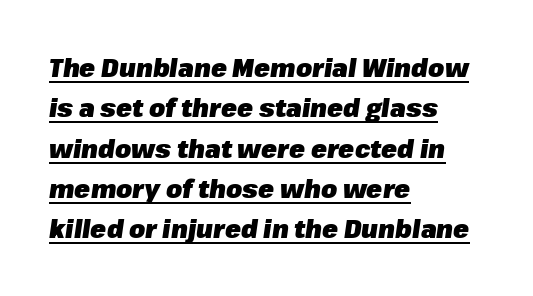
Q: Is the text bold? A: Yes.
Q: Is the text italic (slanted)? A: Yes, it leans right by about 8 degrees.
Q: Is the text underlined? A: Yes.
Q: How is the paragraph aligned? A: Left-aligned.
Q: Is the spacing between letters normal or unusually wide? A: Normal.
Q: Is the spacing between lines tight, normal or loose? A: Normal.
